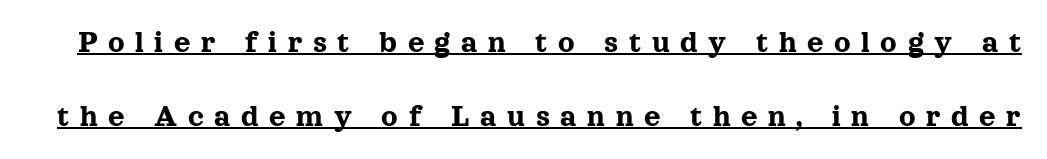
{"serif": "yes", "italic": "no", "width": "normal", "x_height": "medium", "monospaced": "no", "underline": "yes", "line_spacing": "loose", "line_spacing_ratio": 2.31, "letter_spacing": "wide", "letter_spacing_em": 0.33, "glyph_px": 32}
